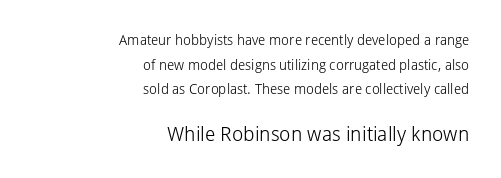
{"italic": "no", "bold": "no", "underline": "no", "align": "right", "line_spacing_ratio": 1.76, "letter_spacing": "normal", "letter_spacing_em": 0.0, "larger_block": "second", "size_ratio": 1.43, "glyph_px": 20}
